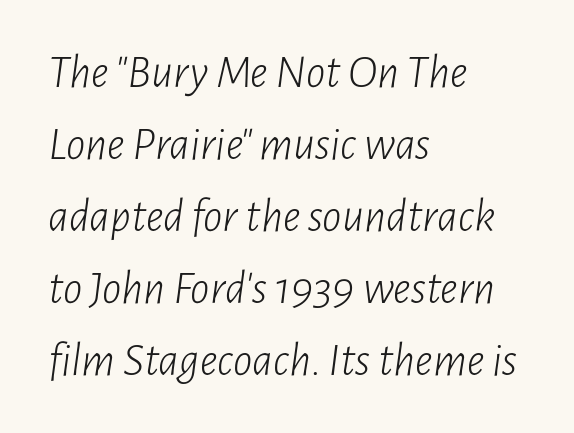
{"italic": "yes", "lean": "right", "slant_degrees": 7, "bold": "no", "weight": "light", "width": "condensed", "stroke_contrast": "low", "x_height": "medium", "monospaced": "no", "underline": "no", "align": "left", "line_spacing": "normal", "line_spacing_ratio": 1.5, "letter_spacing": "normal", "letter_spacing_em": 0.0, "glyph_px": 48}
